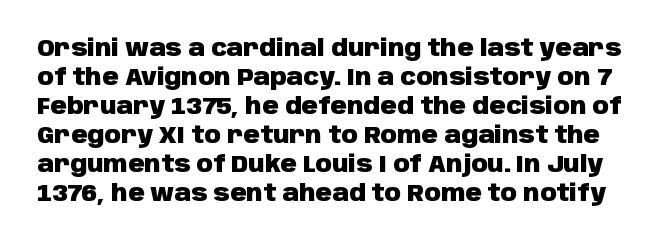
{"italic": "no", "bold": "yes", "underline": "no", "line_spacing": "normal", "line_spacing_ratio": 1.26, "letter_spacing": "normal", "letter_spacing_em": 0.0, "glyph_px": 23}
